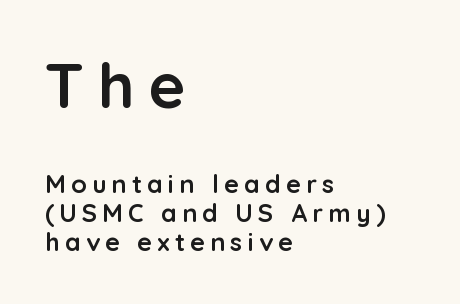
Q: Is the text bold? A: Yes.
Q: Is the text italic (slanted)? A: No, it is upright.
Q: Is the typeface a serif or a sans-serif typeface? A: Sans-serif.
Q: Is the text underlined? A: No.
Q: How is the paragraph aligned? A: Left-aligned.
Q: Is the spacing between letters normal or unusually wide? A: Unusually wide.
Q: Which block of text is set in a larger size, the first (top) or the second (bottom)? A: The first (top) one.
Q: Width (condensed, normal, or wide)? A: Normal.
Q: Stroke contrast? A: Low.
Q: x-height? A: Medium.
Q: Monospaced? A: No.
